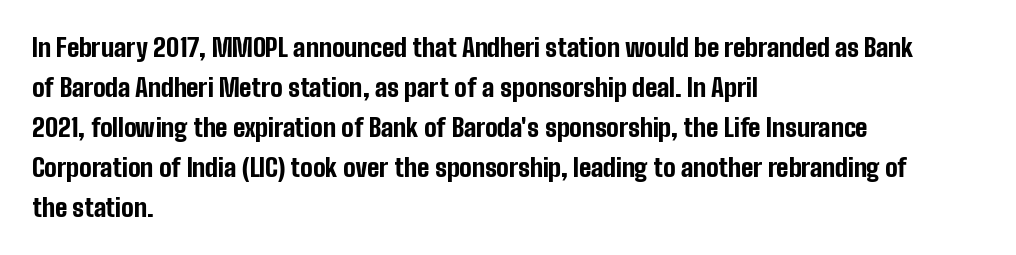
The image shows 25 px bold type, upright; set left-aligned, normal line spacing (1.6x), normal letter spacing, not underlined.
